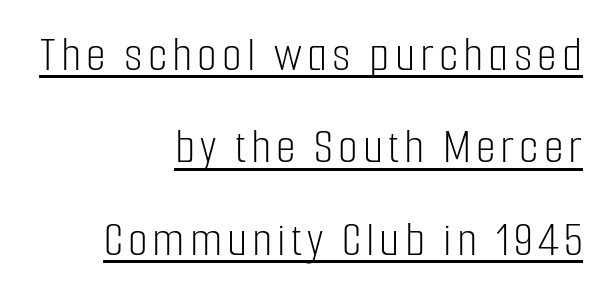
Q: Is the text bold? A: No.
Q: Is the text italic (slanted)? A: No, it is upright.
Q: Is the typeface a serif or a sans-serif typeface? A: Sans-serif.
Q: Is the text underlined? A: Yes.
Q: How is the paragraph aligned? A: Right-aligned.
Q: Width (condensed, normal, or wide)? A: Condensed.
Q: Stroke contrast? A: Low.
Q: x-height? A: Medium.
Q: Monospaced? A: No.
